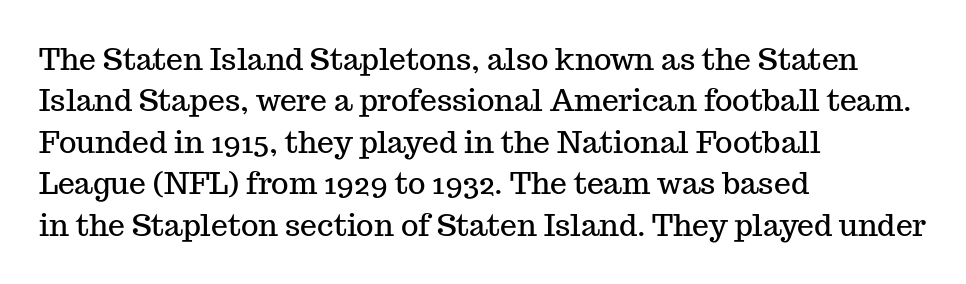
The image shows 30 px serif type, upright; set left-aligned, normal line spacing (1.38x), normal letter spacing, not underlined; medium stroke contrast and a medium x-height.
